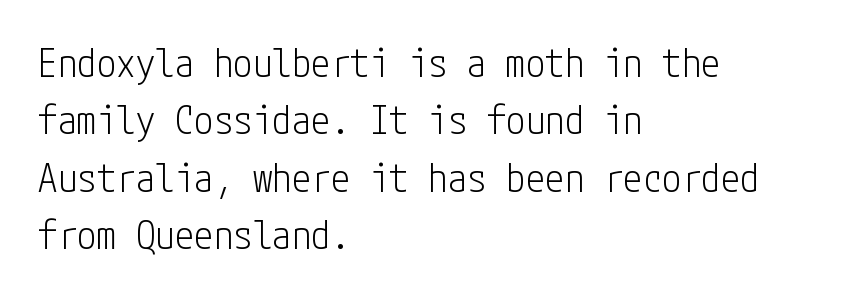
The image shows 39 px light, condensed sans-serif type, upright; set left-aligned, normal line spacing (1.47x), normal letter spacing, not underlined; low stroke contrast and a medium x-height.
